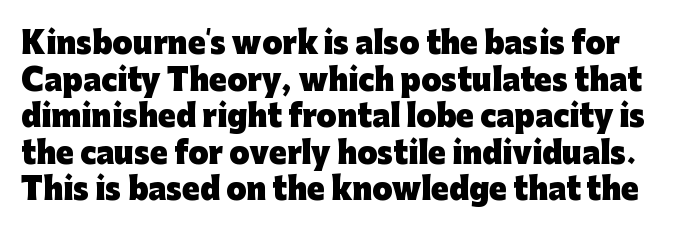
Q: Is the text bold? A: Yes.
Q: Is the text italic (slanted)? A: No, it is upright.
Q: Is the typeface a serif or a sans-serif typeface? A: Sans-serif.
Q: Is the text underlined? A: No.
Q: Is the spacing between letters normal or unusually wide? A: Normal.
Q: Is the spacing between lines tight, normal or loose? A: Normal.
Q: Width (condensed, normal, or wide)? A: Normal.
Q: Stroke contrast? A: Low.
Q: x-height? A: Medium.
Q: Monospaced? A: No.
